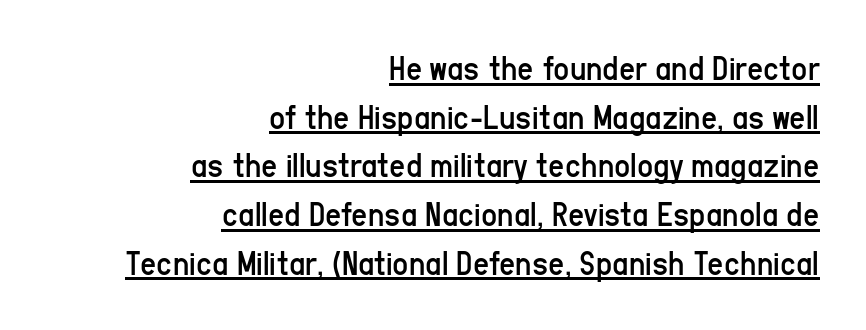
Think of a printed novel: that variable character pitch is what you see here. Quick note: not italic, upright. Underline: present. The tracking reads as untouched default to a designer's eye.
